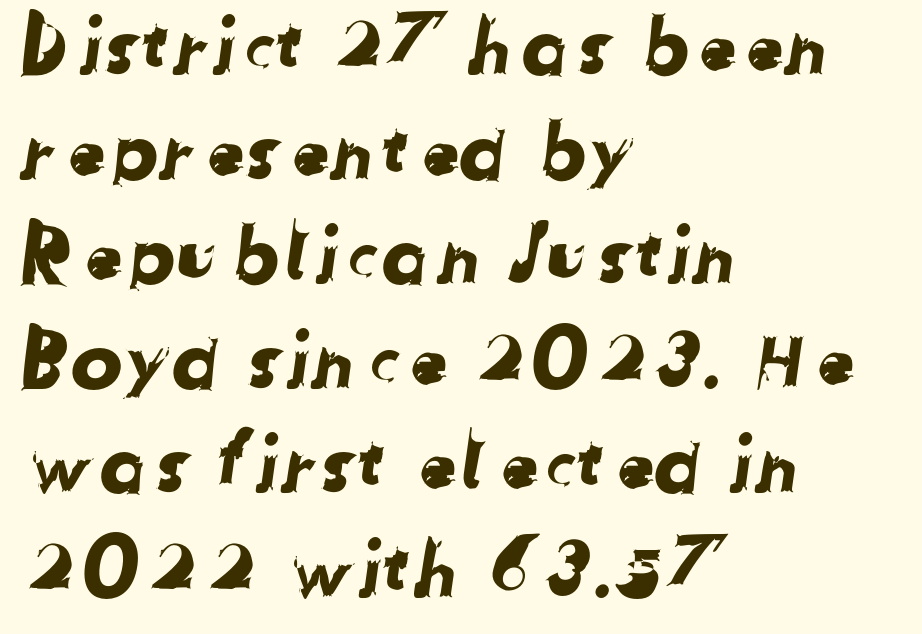
The paragraph shown leans on its left margin. Each word holds together tightly as a unit, with standard inter-letter gaps. A typesetter would call this proportional, since set widths differ per character. The designer left line spacing at the default. This rendering employs a face without finishing strokes, i.e., a sans-serif. Clear beneath every line of the passage.
